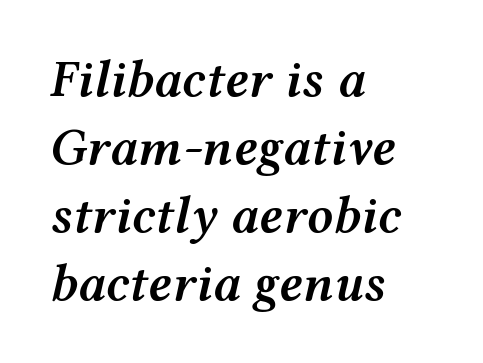
{"italic": "yes", "lean": "right", "slant_degrees": 12, "bold": "semi", "weight": "semibold", "width": "wide", "stroke_contrast": "medium", "x_height": "medium", "monospaced": "no", "underline": "no", "align": "left", "line_spacing": "normal", "line_spacing_ratio": 1.31, "letter_spacing": "normal", "letter_spacing_em": 0.0, "glyph_px": 52}
